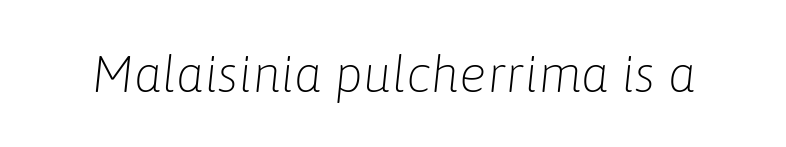
Type without underlining. The type is set solid horizontally, with unmodified tracking. No heavy texture on the line: the type isn't bold. The face used here is proportionally spaced, like ordinary book or web type.
